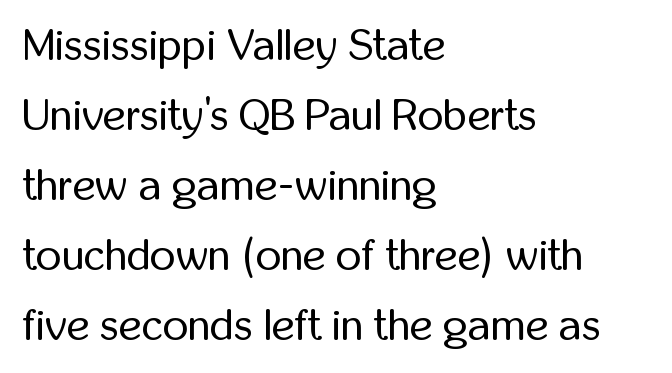
Q: Is the text bold? A: No.
Q: Is the text italic (slanted)? A: No, it is upright.
Q: Is the typeface a serif or a sans-serif typeface? A: Sans-serif.
Q: Is the text underlined? A: No.
Q: How is the paragraph aligned? A: Left-aligned.
Q: Is the spacing between letters normal or unusually wide? A: Normal.
Q: Is the spacing between lines tight, normal or loose? A: Normal.
Q: Width (condensed, normal, or wide)? A: Condensed.
Q: Stroke contrast? A: Low.
Q: x-height? A: Medium.
Q: Monospaced? A: No.
